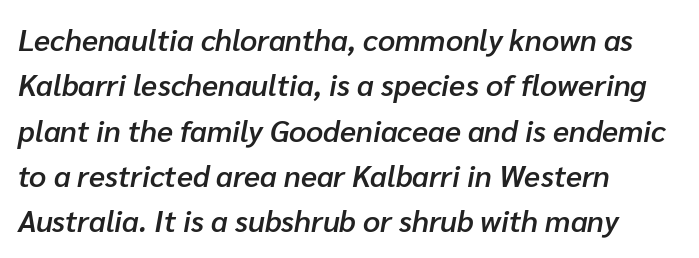
Q: Is the text bold? A: Semi-bold.
Q: Is the text italic (slanted)? A: Yes, it leans right by about 10 degrees.
Q: Is the text underlined? A: No.
Q: How is the paragraph aligned? A: Left-aligned.
Q: Is the spacing between letters normal or unusually wide? A: Normal.
Q: Is the spacing between lines tight, normal or loose? A: Normal.
Q: Width (condensed, normal, or wide)? A: Normal.
Q: Stroke contrast? A: Low.
Q: x-height? A: Medium.
Q: Monospaced? A: No.
